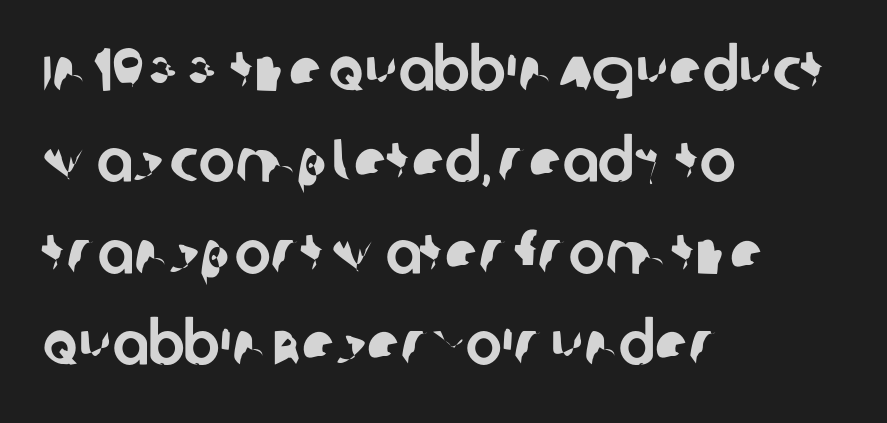
The image shows 61 px sans-serif type; set left-aligned, normal line spacing (1.5x), normal letter spacing, not underlined; low stroke contrast and a large x-height.
